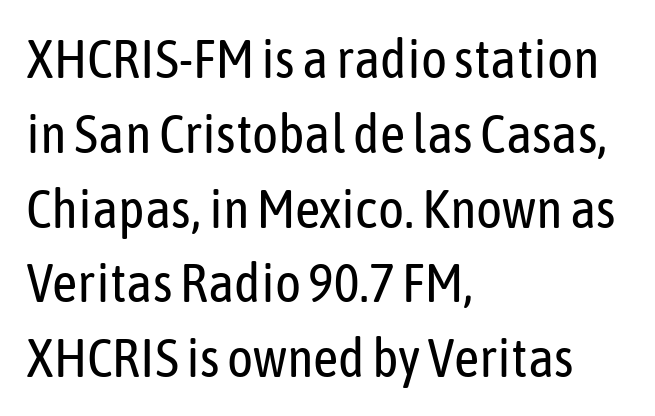
If you measured baseline to baseline, you'd find a middling distance. The specimen reads as upright at a glance. Check where the strokes stop: nothing finishes them off — pure sans. A clean baseline with only descenders dipping below it. The text block is weighted toward the left margin, trailing off unevenly rightward.
